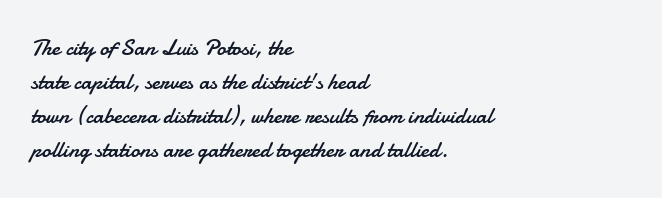
Q: Is the text bold? A: No.
Q: Is the text italic (slanted)? A: Yes.
Q: Is the text underlined? A: No.
Q: How is the paragraph aligned? A: Left-aligned.
Q: Is the spacing between letters normal or unusually wide? A: Normal.
Q: Is the spacing between lines tight, normal or loose? A: Normal.
